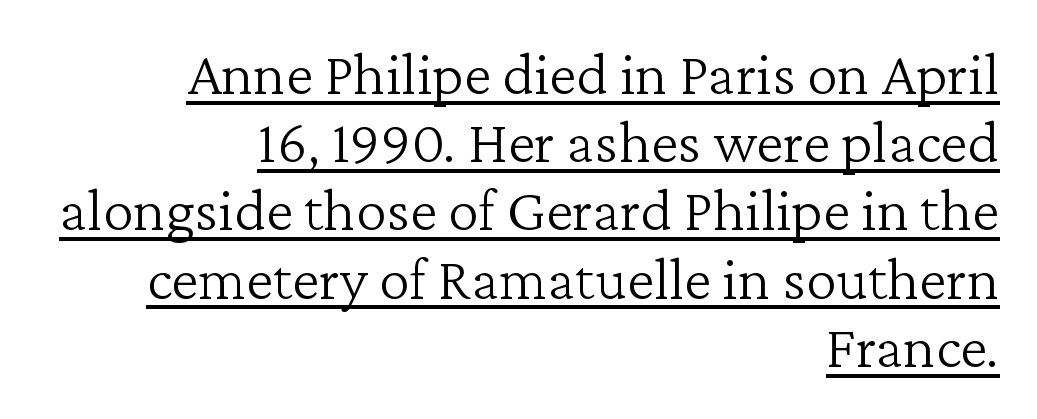
Serifs: yes, visible at the terminals of the letterforms. Emphasis is given by a line drawn under the lettering. The font is comparable to plain body text, perhaps lighter. Spacing verdict: proportional, widths tailored to each character.
